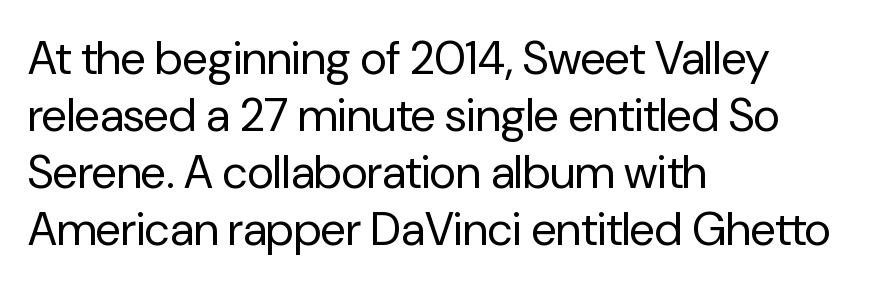
Q: Is the text bold? A: No.
Q: Is the text italic (slanted)? A: No, it is upright.
Q: Is the typeface a serif or a sans-serif typeface? A: Sans-serif.
Q: Is the text underlined? A: No.
Q: How is the paragraph aligned? A: Left-aligned.
Q: Is the spacing between letters normal or unusually wide? A: Normal.
Q: Width (condensed, normal, or wide)? A: Normal.
Q: Stroke contrast? A: Low.
Q: x-height? A: Medium.
Q: Monospaced? A: No.
